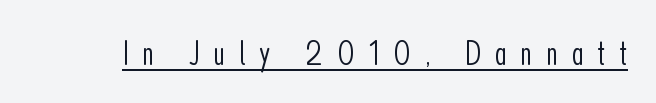
{"serif": "no", "italic": "no", "bold": "no", "weight": "light", "width": "condensed", "stroke_contrast": "low", "x_height": "medium", "monospaced": "no", "underline": "yes", "letter_spacing": "wide", "letter_spacing_em": 0.37, "glyph_px": 36}
